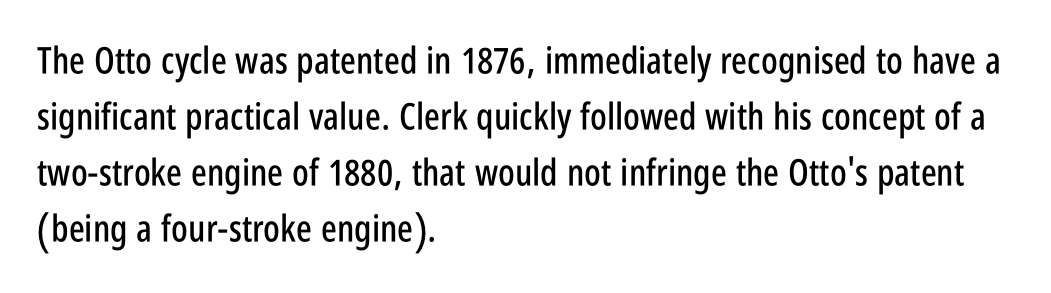
When letters stand straight like this, we call the style roman or upright. Tracking here is standard; glyphs follow each other at the usual distance. The glyphs are unaccompanied by any horizontal stroke below them. The paragraph shown leans on its left margin. The rendering uses a moderate line-height, typical for paragraphs. Here the designer chose a conventional face with non-uniform glyph widths.
